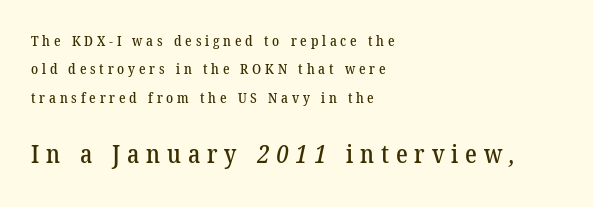
Q: Is the text underlined? A: No.
Q: How is the paragraph aligned? A: Left-aligned.
Q: Is the spacing between letters normal or unusually wide? A: Unusually wide.
Q: Is the spacing between lines tight, normal or loose? A: Loose.
Q: Which block of text is set in a larger size, the first (top) or the second (bottom)? A: The second (bottom) one.
